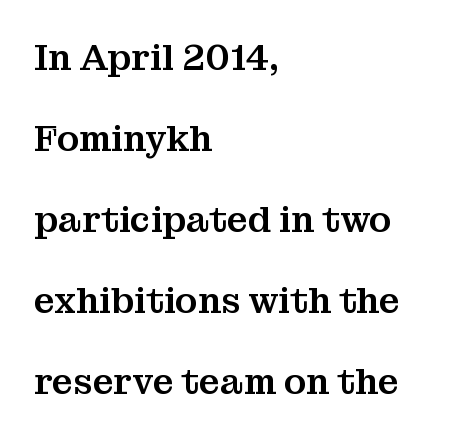
Q: Is the text italic (slanted)? A: No, it is upright.
Q: Is the typeface a serif or a sans-serif typeface? A: Serif.
Q: Is the text underlined? A: No.
Q: How is the paragraph aligned? A: Left-aligned.
Q: Is the spacing between letters normal or unusually wide? A: Normal.
Q: Is the spacing between lines tight, normal or loose? A: Loose.
Q: Width (condensed, normal, or wide)? A: Normal.
Q: Stroke contrast? A: Medium.
Q: x-height? A: Medium.
Q: Monospaced? A: No.
